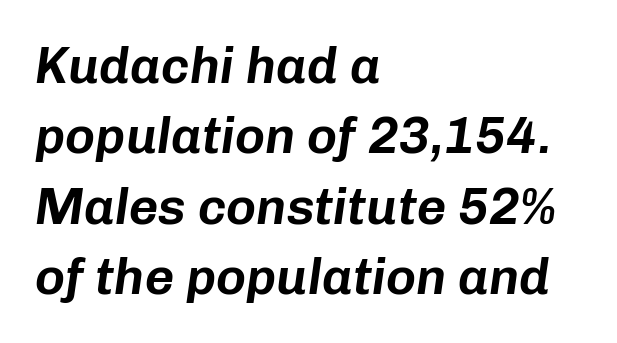
Q: Is the text italic (slanted)? A: Yes, it leans right by about 8 degrees.
Q: Is the text underlined? A: No.
Q: How is the paragraph aligned? A: Left-aligned.
Q: Is the spacing between letters normal or unusually wide? A: Normal.
Q: Is the spacing between lines tight, normal or loose? A: Normal.
Q: Width (condensed, normal, or wide)? A: Normal.
Q: Stroke contrast? A: Low.
Q: x-height? A: Medium.
Q: Monospaced? A: No.
